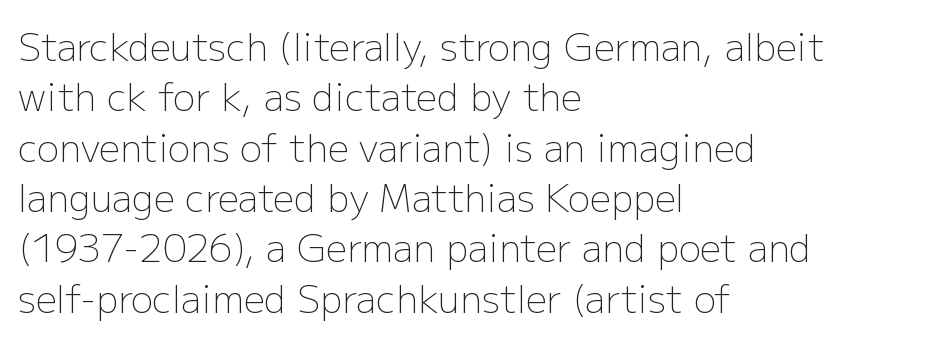
{"serif": "no", "italic": "no", "bold": "no", "weight": "light", "width": "normal", "stroke_contrast": "low", "x_height": "medium", "monospaced": "no", "underline": "no", "align": "left", "line_spacing": "normal", "line_spacing_ratio": 1.36, "letter_spacing": "normal", "letter_spacing_em": 0.0, "glyph_px": 37}
